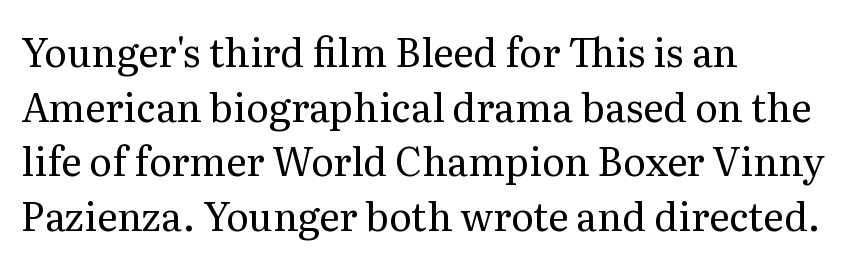
Glance below the letters and you will spot only blank space. Vertical strokes here are truly vertical. If you measured baseline to baseline, you'd find a middling distance. Short note: letters normally spaced.
